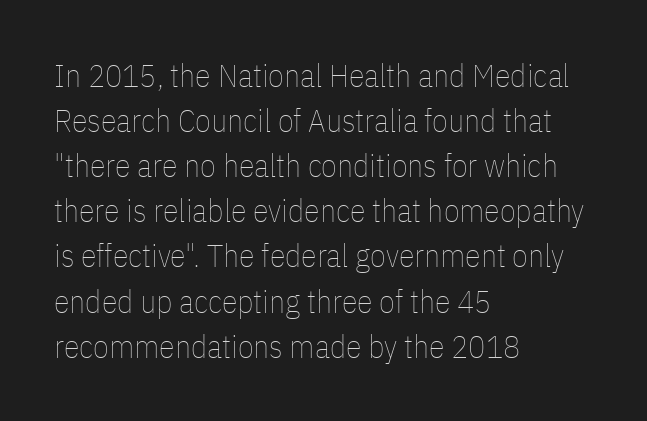
Q: Is the text bold? A: No.
Q: Is the text italic (slanted)? A: No, it is upright.
Q: Is the text underlined? A: No.
Q: How is the paragraph aligned? A: Left-aligned.
Q: Is the spacing between letters normal or unusually wide? A: Normal.
Q: Is the spacing between lines tight, normal or loose? A: Normal.
Q: Width (condensed, normal, or wide)? A: Condensed.
Q: Stroke contrast? A: Low.
Q: x-height? A: Medium.
Q: Monospaced? A: No.
